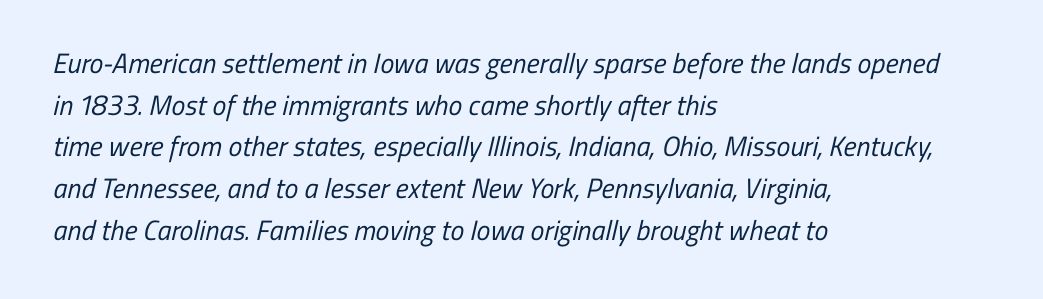
Here the glyphs are tracked normally, forming tight word shapes. Where is the straight margin? On the left. Type without underlining. No letter is thick-stroked: the sample isn't bold. Stroke terminals: plain, sans-serif. One glance says typical: line gaps are just what's usual.
